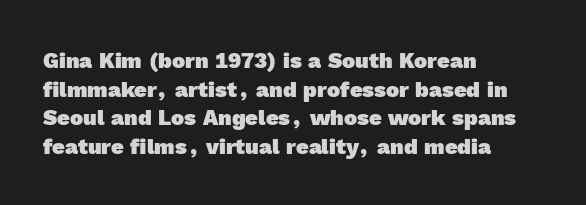
{"bold": "yes", "underline": "no", "align": "left", "line_spacing": "normal", "line_spacing_ratio": 1.3, "letter_spacing": "normal", "letter_spacing_em": 0.0, "glyph_px": 22}
